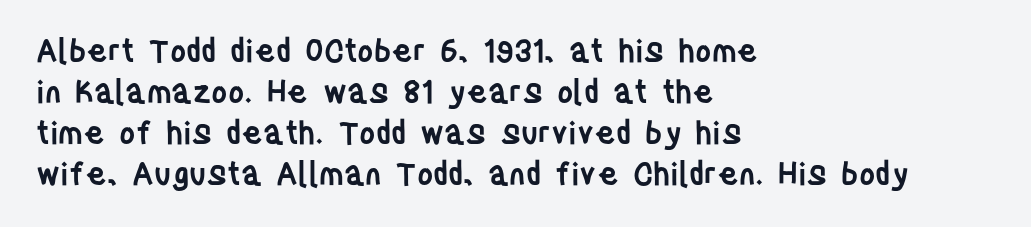
The image shows 31 px semibold, condensed sans-serif type, upright; set left-aligned, normal line spacing (1.32x), normal letter spacing, not underlined; low stroke contrast and a large x-height.
